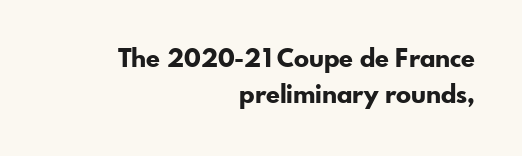
Q: Is the text bold? A: Yes.
Q: Is the text italic (slanted)? A: No, it is upright.
Q: Is the text underlined? A: No.
Q: How is the paragraph aligned? A: Right-aligned.
Q: Is the spacing between letters normal or unusually wide? A: Normal.
Q: Is the spacing between lines tight, normal or loose? A: Normal.
